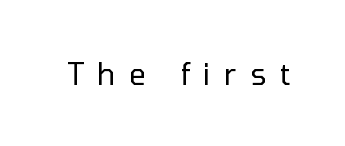
The image shows 30 px regular-weight sans-serif type, upright; set unusually wide letter spacing (+0.45 em), not underlined; low stroke contrast and a medium x-height.
